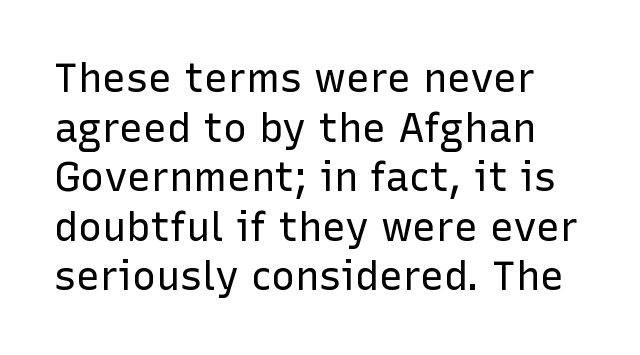
Upright lettering throughout. Spacing between characters is what you'd get straight out of the box. No extra ink here — the face is not bold. Unlike a traditional serif, this face leaves its strokes unadorned.
